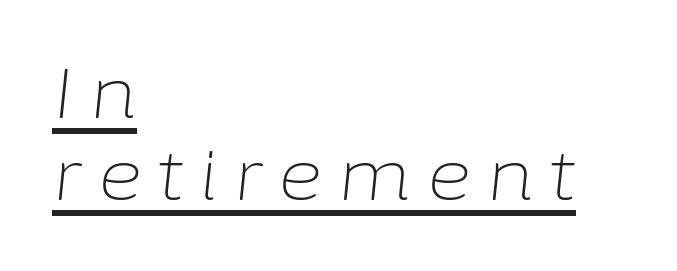
Q: Is the text bold? A: No.
Q: Is the text italic (slanted)? A: Yes, it leans right by about 6 degrees.
Q: Is the text underlined? A: Yes.
Q: How is the paragraph aligned? A: Left-aligned.
Q: Is the spacing between letters normal or unusually wide? A: Unusually wide.
Q: Width (condensed, normal, or wide)? A: Normal.
Q: Stroke contrast? A: Low.
Q: x-height? A: Medium.
Q: Monospaced? A: No.
